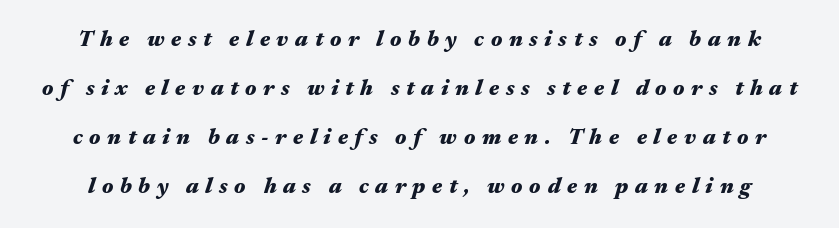
Q: Is the text bold? A: Yes.
Q: Is the text italic (slanted)? A: Yes, it leans right by about 17 degrees.
Q: Is the text underlined? A: No.
Q: Is the spacing between letters normal or unusually wide? A: Unusually wide.
Q: Is the spacing between lines tight, normal or loose? A: Loose.
